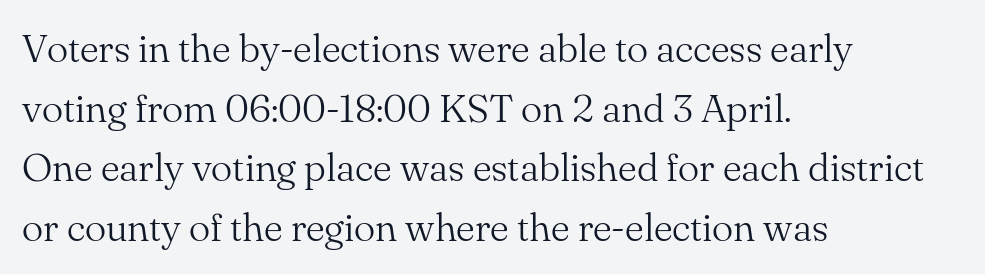
Q: Is the text bold? A: No.
Q: Is the text italic (slanted)? A: No, it is upright.
Q: Is the typeface a serif or a sans-serif typeface? A: Serif.
Q: Is the text underlined? A: No.
Q: How is the paragraph aligned? A: Left-aligned.
Q: Is the spacing between letters normal or unusually wide? A: Normal.
Q: Is the spacing between lines tight, normal or loose? A: Normal.
Q: Width (condensed, normal, or wide)? A: Normal.
Q: Stroke contrast? A: Medium.
Q: x-height? A: Small.
Q: Monospaced? A: No.
